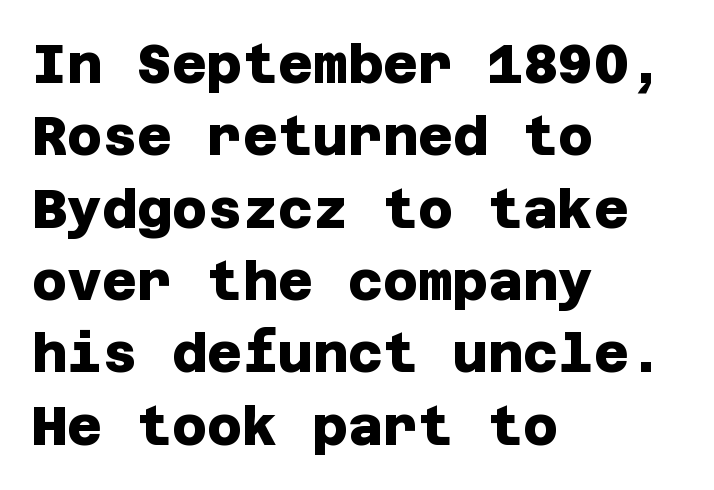
The image shows 54 px heavy sans-serif type; set left-aligned, normal line spacing (1.34x), normal letter spacing, not underlined; low stroke contrast and a large x-height.
